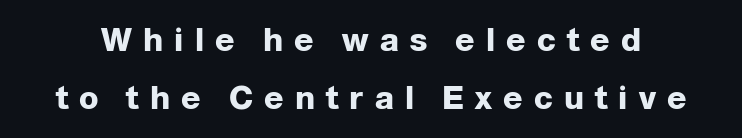
{"serif": "no", "italic": "no", "bold": "yes", "weight": "heavy", "width": "normal", "stroke_contrast": "low", "x_height": "medium", "monospaced": "no", "underline": "no", "line_spacing_ratio": 1.81, "letter_spacing": "wide", "letter_spacing_em": 0.35, "glyph_px": 32}
